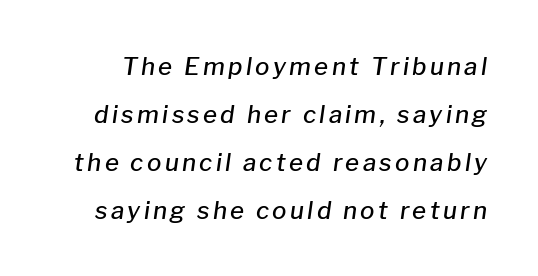
Q: Is the text bold? A: Semi-bold.
Q: Is the text italic (slanted)? A: Yes, it leans right by about 8 degrees.
Q: Is the text underlined? A: No.
Q: Is the spacing between lines tight, normal or loose? A: Loose.
